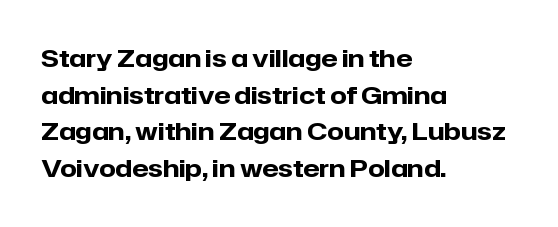
{"italic": "no", "bold": "yes", "underline": "no", "align": "left", "line_spacing": "normal", "line_spacing_ratio": 1.53, "letter_spacing": "normal", "letter_spacing_em": 0.0, "glyph_px": 24}
